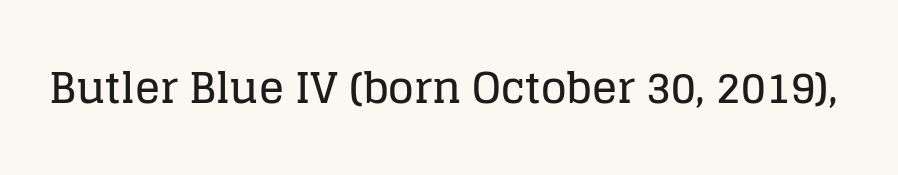
The letters carry serifs — small finishing strokes at the ends of their stems. The words here are not underlined. Spacing verdict: proportional, widths tailored to each character. Italic: no, the glyphs are upright roman. Spacing between characters is what you'd get straight out of the box.
